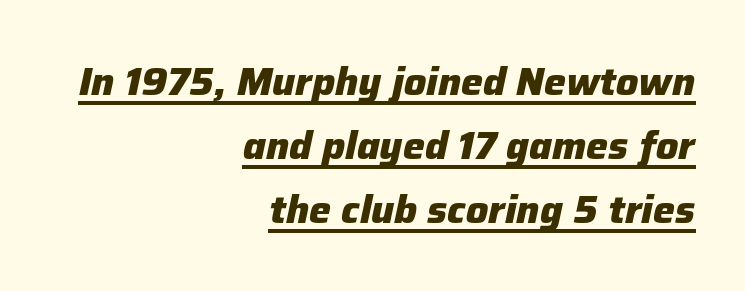
Q: Is the text bold? A: Yes.
Q: Is the text italic (slanted)? A: Yes, it leans right by about 12 degrees.
Q: Is the text underlined? A: Yes.
Q: How is the paragraph aligned? A: Right-aligned.
Q: Is the spacing between letters normal or unusually wide? A: Normal.
Q: Is the spacing between lines tight, normal or loose? A: Normal.
Q: Width (condensed, normal, or wide)? A: Normal.
Q: Stroke contrast? A: Low.
Q: x-height? A: Medium.
Q: Monospaced? A: No.
